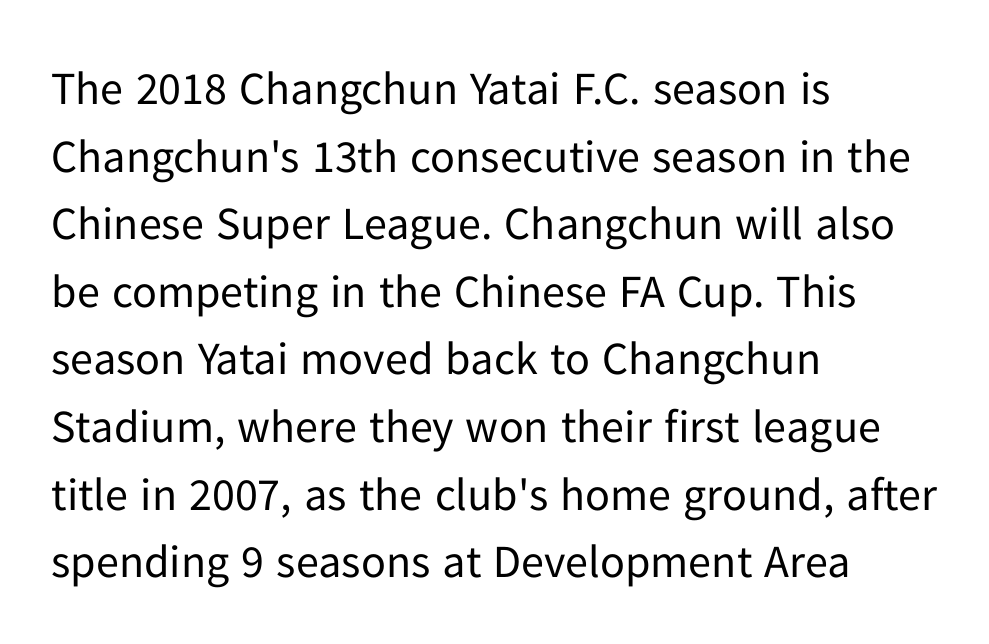
Unmarked baselines from the first word to the last. These lines are rendered in a variable-pitch font. If you drew a ruler down the left edge, every line would touch it. Stem width sits at or under what a default text font uses.
